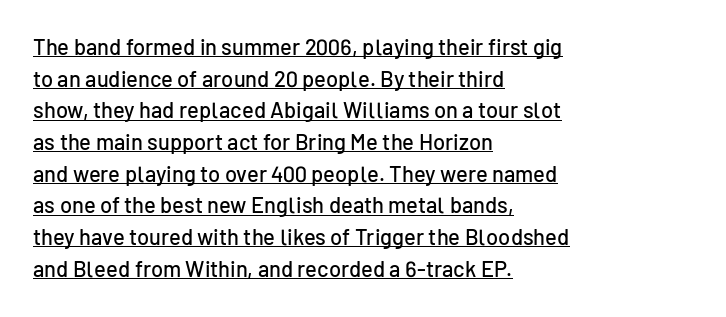
The image shows 22 px text type, upright; set left-aligned, normal line spacing (1.44x), normal letter spacing, underlined.
